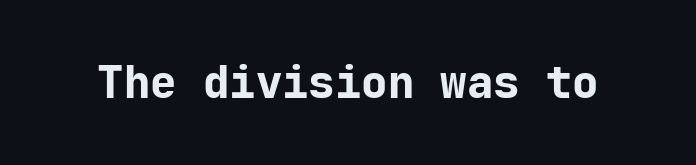
The image shows 44 px bold sans-serif type, upright, monospaced; set normal letter spacing, not underlined; low stroke contrast and a medium x-height.
